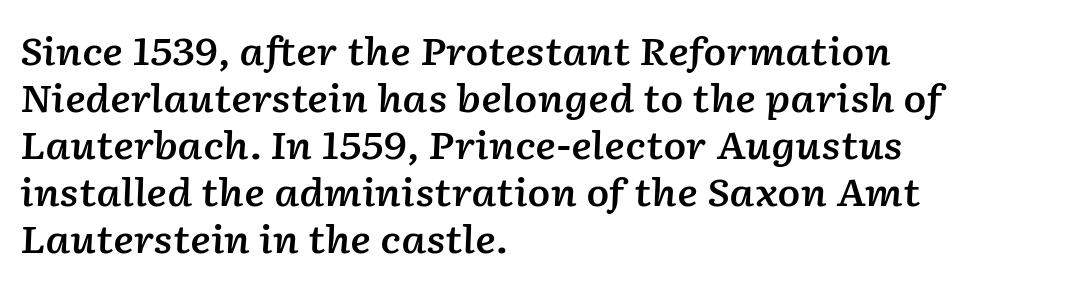
{"italic": "yes", "lean": "right", "slant_degrees": 2, "bold": "semi", "weight": "semibold", "width": "normal", "stroke_contrast": "low", "x_height": "medium", "monospaced": "no", "underline": "no", "align": "left", "line_spacing_ratio": 1.24, "letter_spacing": "normal", "letter_spacing_em": 0.0, "glyph_px": 38}
